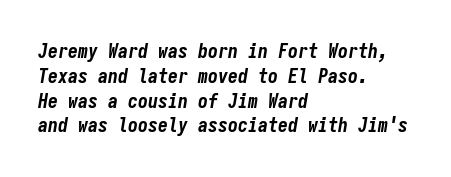
{"italic": "yes", "lean": "right", "slant_degrees": 9, "bold": "yes", "underline": "no", "align": "left", "line_spacing_ratio": 1.24, "letter_spacing": "normal", "letter_spacing_em": 0.0, "glyph_px": 20}
